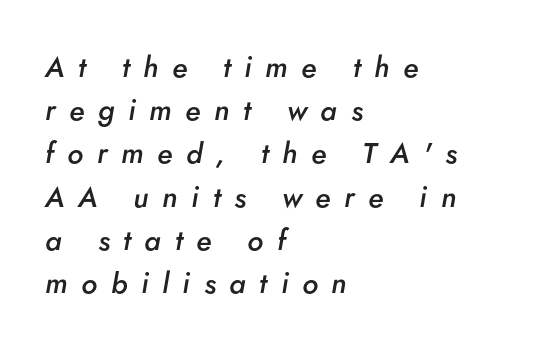
The image shows 29 px semibold type, italic (leaning right); set left-aligned, normal line spacing (1.49x), unusually wide letter spacing (+0.47 em), not underlined; low stroke contrast and a small x-height.
